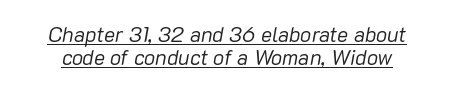
Q: Is the text bold? A: No.
Q: Is the text italic (slanted)? A: Yes, it leans right by about 10 degrees.
Q: Is the text underlined? A: Yes.
Q: Is the spacing between letters normal or unusually wide? A: Normal.
Q: Is the spacing between lines tight, normal or loose? A: Tight.
